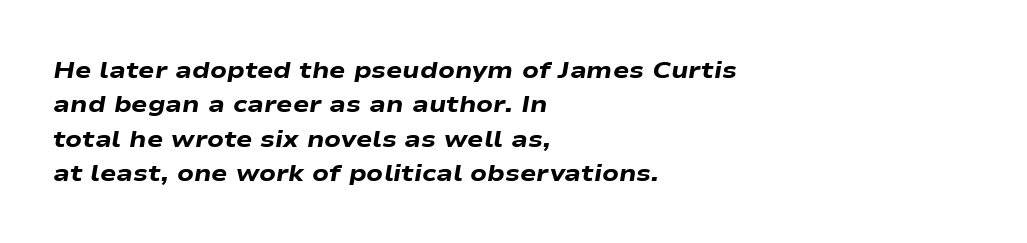
Q: Is the text bold? A: Yes.
Q: Is the text italic (slanted)? A: Yes, it leans right by about 9 degrees.
Q: Is the text underlined? A: No.
Q: How is the paragraph aligned? A: Left-aligned.
Q: Is the spacing between letters normal or unusually wide? A: Normal.
Q: Is the spacing between lines tight, normal or loose? A: Normal.
